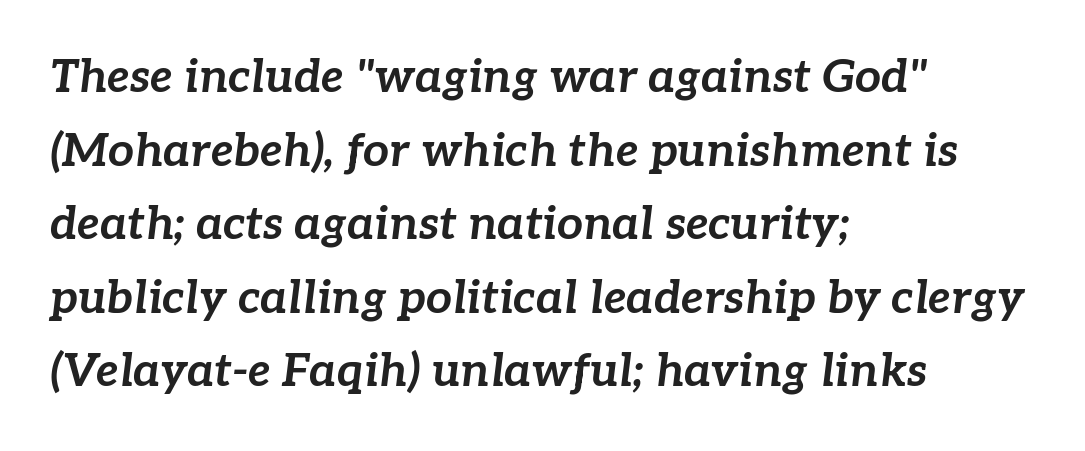
Q: Is the text bold? A: Yes.
Q: Is the text italic (slanted)? A: Yes, it leans right by about 7 degrees.
Q: Is the text underlined? A: No.
Q: How is the paragraph aligned? A: Left-aligned.
Q: Is the spacing between letters normal or unusually wide? A: Normal.
Q: Is the spacing between lines tight, normal or loose? A: Normal.
Q: Width (condensed, normal, or wide)? A: Normal.
Q: Stroke contrast? A: Low.
Q: x-height? A: Medium.
Q: Monospaced? A: No.
